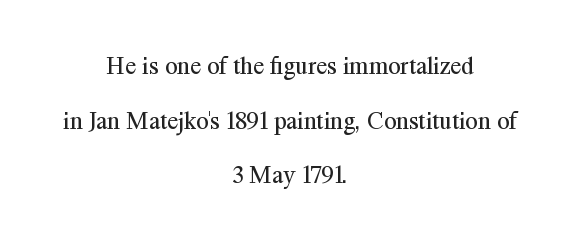
Q: Is the text bold? A: No.
Q: Is the text italic (slanted)? A: No, it is upright.
Q: Is the text underlined? A: No.
Q: How is the paragraph aligned? A: Centered.
Q: Is the spacing between letters normal or unusually wide? A: Normal.
Q: Is the spacing between lines tight, normal or loose? A: Loose.
